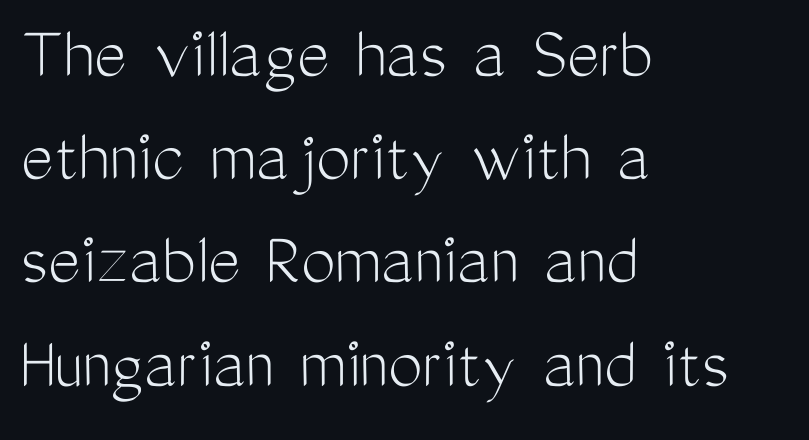
Q: Is the text bold? A: No.
Q: Is the text italic (slanted)? A: No, it is upright.
Q: Is the typeface a serif or a sans-serif typeface? A: Sans-serif.
Q: Is the text underlined? A: No.
Q: How is the paragraph aligned? A: Left-aligned.
Q: Is the spacing between letters normal or unusually wide? A: Normal.
Q: Is the spacing between lines tight, normal or loose? A: Normal.
Q: Width (condensed, normal, or wide)? A: Condensed.
Q: Stroke contrast? A: Medium.
Q: x-height? A: Medium.
Q: Monospaced? A: No.
